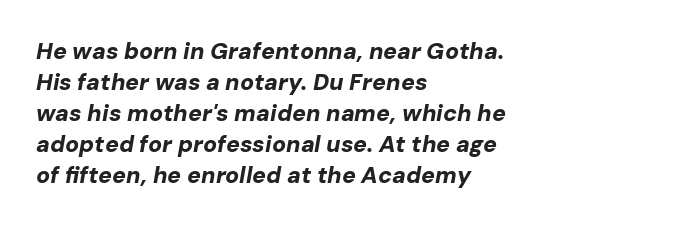
The strip under each line holds only bare page. Students, observe: this is what conventionally led text looks like. Nothing unusual about the tracking: characters are spaced as the font intends. The typesetting leans heavy: a genuine bold.
